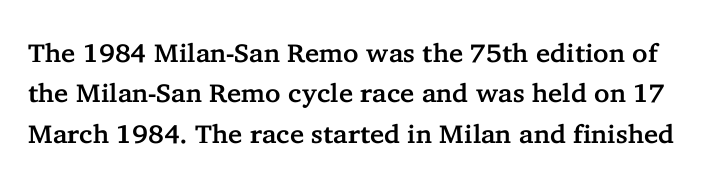
Q: Is the text italic (slanted)? A: No, it is upright.
Q: Is the text underlined? A: No.
Q: Is the spacing between letters normal or unusually wide? A: Normal.
Q: Is the spacing between lines tight, normal or loose? A: Normal.
